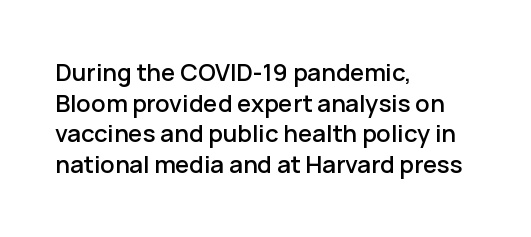
{"italic": "no", "underline": "no", "align": "left", "line_spacing": "normal", "line_spacing_ratio": 1.28, "letter_spacing": "normal", "letter_spacing_em": 0.0, "glyph_px": 24}
